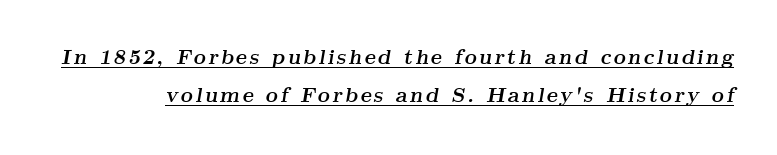
Q: Is the text bold? A: Yes.
Q: Is the text italic (slanted)? A: Yes, it leans right by about 9 degrees.
Q: Is the text underlined? A: Yes.
